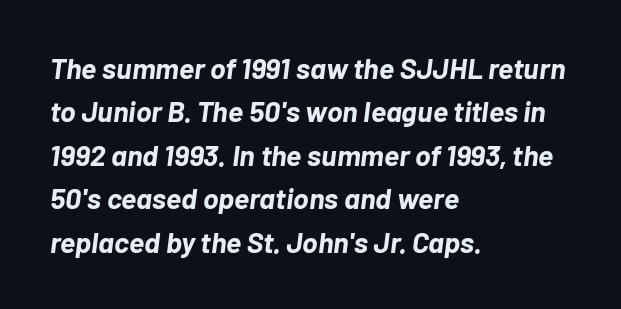
{"italic": "yes", "lean": "right", "slant_degrees": 7, "bold": "yes", "weight": "bold", "width": "normal", "stroke_contrast": "low", "x_height": "medium", "monospaced": "no", "underline": "no", "align": "left", "line_spacing": "normal", "line_spacing_ratio": 1.5, "letter_spacing": "normal", "letter_spacing_em": 0.0, "glyph_px": 29}
